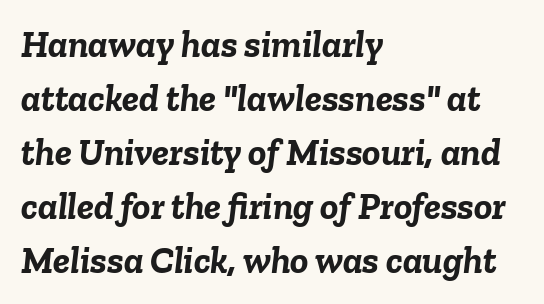
{"italic": "yes", "lean": "right", "slant_degrees": 6, "bold": "yes", "weight": "semibold", "width": "normal", "stroke_contrast": "low", "x_height": "medium", "monospaced": "no", "underline": "no", "align": "left", "line_spacing": "normal", "line_spacing_ratio": 1.42, "letter_spacing": "normal", "letter_spacing_em": 0.0, "glyph_px": 38}
